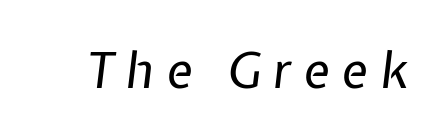
{"italic": "yes", "lean": "right", "slant_degrees": 7, "bold": "no", "weight": "regular", "width": "normal", "stroke_contrast": "low", "x_height": "medium", "monospaced": "no", "underline": "no", "letter_spacing": "wide", "letter_spacing_em": 0.24, "glyph_px": 49}
